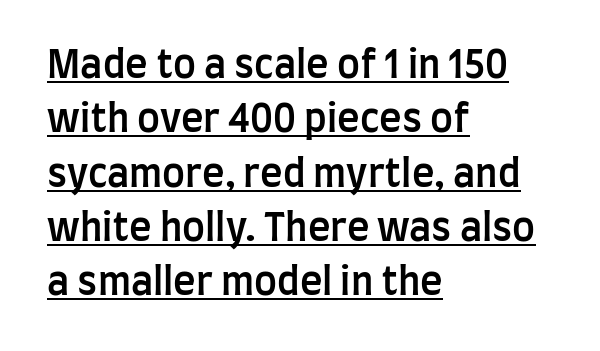
The typeface chosen for these lines omits serifs. Each line of the rendering has a horizontal stroke beneath the glyphs. Which margin do the lines hug? The left one — the right edge is uneven. Here the glyphs are tracked normally, forming tight word shapes.
